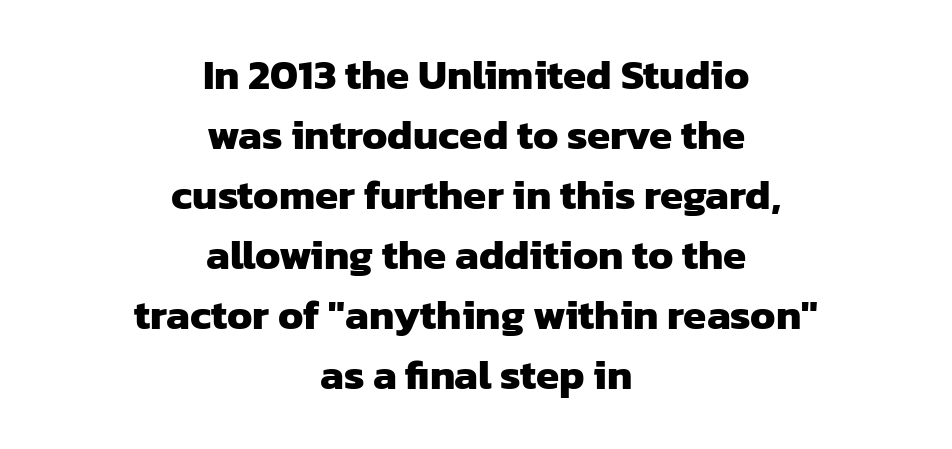
Spacing verdict: proportional, widths tailored to each character. The face used here is rendered with its standard letterfit. Heavy, bold letterforms. The font family rendered here belongs to the sans-serif group.
